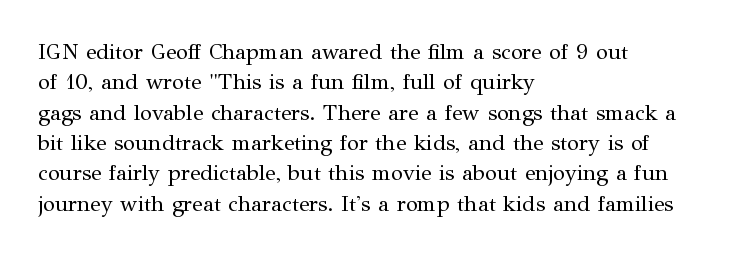
A quiet, ordinary-to-light weight characterises the typeface. The text block is weighted toward the left margin, trailing off unevenly rightward. This rendering leaves character spacing at its baseline value. Characters remain perfectly vertical along every line. The strip under each line holds only bare page.
